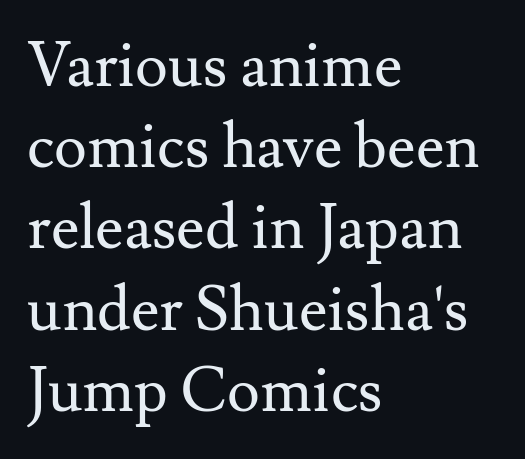
Tracking here is standard; glyphs follow each other at the usual distance. The lettering holds an erect, upright posture throughout. Yep, those are serifs on the letters. The string is rendered with underlining switched off.
